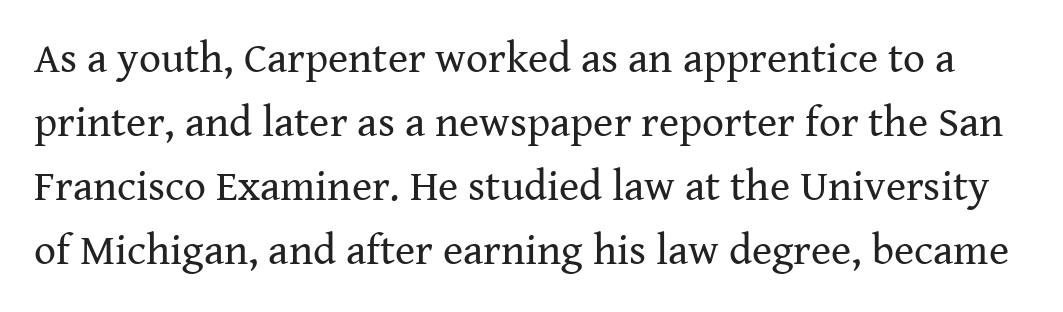
Q: Is the text bold? A: No.
Q: Is the text italic (slanted)? A: No, it is upright.
Q: Is the typeface a serif or a sans-serif typeface? A: Serif.
Q: Is the text underlined? A: No.
Q: Is the spacing between letters normal or unusually wide? A: Normal.
Q: Is the spacing between lines tight, normal or loose? A: Normal.
Q: Width (condensed, normal, or wide)? A: Normal.
Q: Stroke contrast? A: Medium.
Q: x-height? A: Medium.
Q: Monospaced? A: No.
